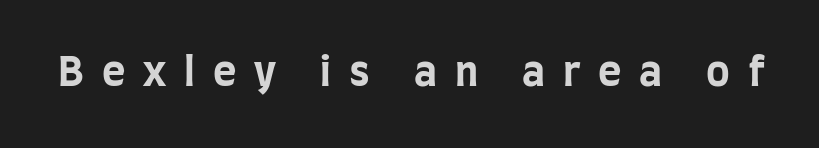
The image shows 40 px bold, condensed sans-serif type, upright; set unusually wide letter spacing (+0.45 em), not underlined; low stroke contrast and a large x-height.
